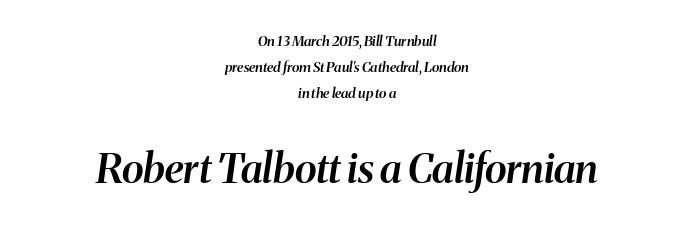
The image shows 41 px semibold type, italic (leaning right); set centered, line spacing 1.84x, normal letter spacing, not underlined; the second (bottom) block is 2.93x larger; medium stroke contrast and a medium x-height.
